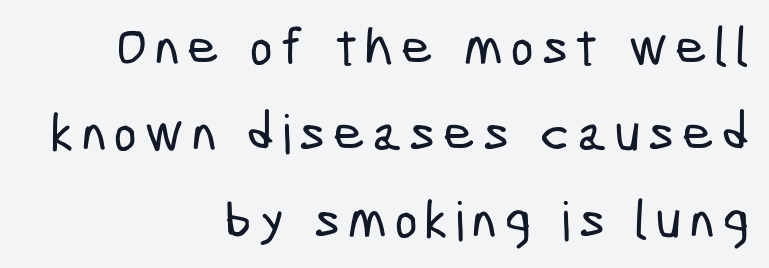
{"serif": "no", "width": "condensed", "stroke_contrast": "low", "x_height": "medium", "monospaced": "no", "underline": "no", "align": "right", "line_spacing": "normal", "line_spacing_ratio": 1.6, "glyph_px": 54}
